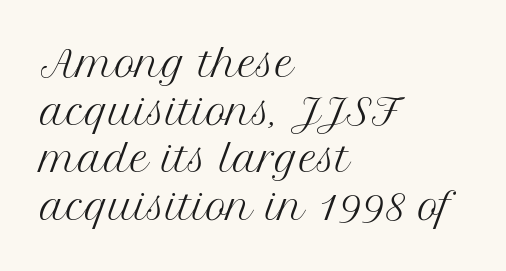
The image shows 36 px regular-weight type; set left-aligned, normal line spacing (1.32x), normal letter spacing, not underlined; medium stroke contrast and a medium x-height.
